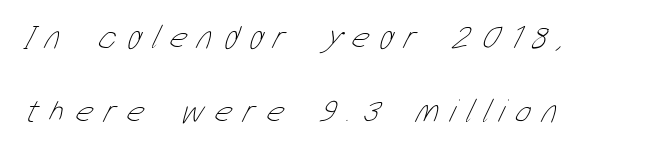
The image shows 33 px thin, condensed type; set left-aligned, loose line spacing (2.25x), unusually wide letter spacing (+0.35 em), not underlined; low stroke contrast and a medium x-height.
